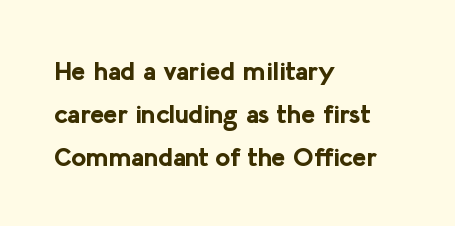
Q: Is the text bold? A: Yes.
Q: Is the text italic (slanted)? A: No, it is upright.
Q: Is the text underlined? A: No.
Q: How is the paragraph aligned? A: Left-aligned.
Q: Is the spacing between letters normal or unusually wide? A: Normal.
Q: Is the spacing between lines tight, normal or loose? A: Normal.
